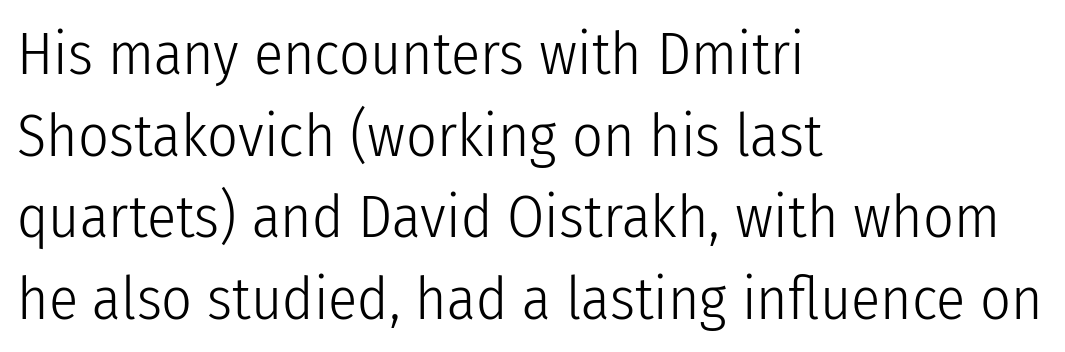
Rendered with straight, roman letterforms. Rows of type keep a routine distance in the vertical direction. Caption: standard tracking, unaltered. No extra ink here — the face is not bold. Serifs: no, the terminals of the letterforms are clean. The rag falls on the right side of this text block.
